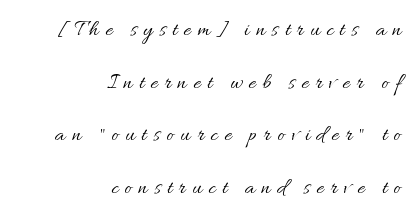
The image shows 22 px text type; set right-aligned, loose line spacing (2.39x), unusually wide letter spacing (+0.3 em), not underlined.
